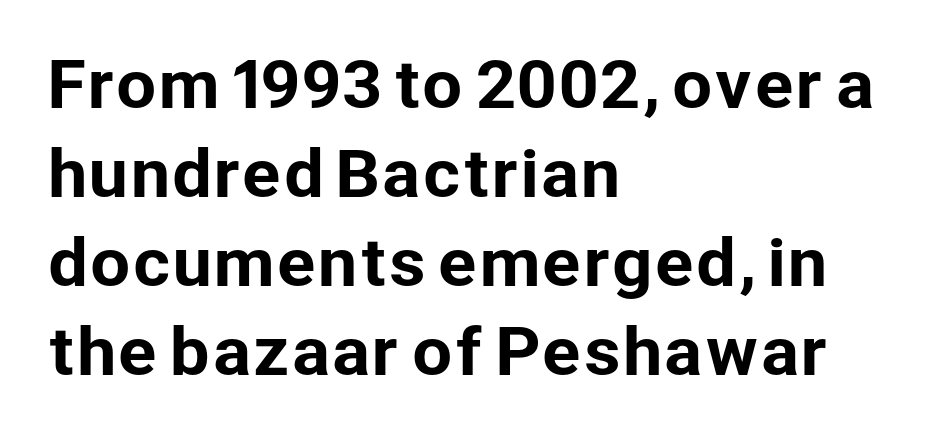
Q: Is the text italic (slanted)? A: No, it is upright.
Q: Is the typeface a serif or a sans-serif typeface? A: Sans-serif.
Q: Is the text underlined? A: No.
Q: How is the paragraph aligned? A: Left-aligned.
Q: Is the spacing between letters normal or unusually wide? A: Normal.
Q: Is the spacing between lines tight, normal or loose? A: Normal.
Q: Width (condensed, normal, or wide)? A: Normal.
Q: Stroke contrast? A: Low.
Q: x-height? A: Medium.
Q: Monospaced? A: No.
